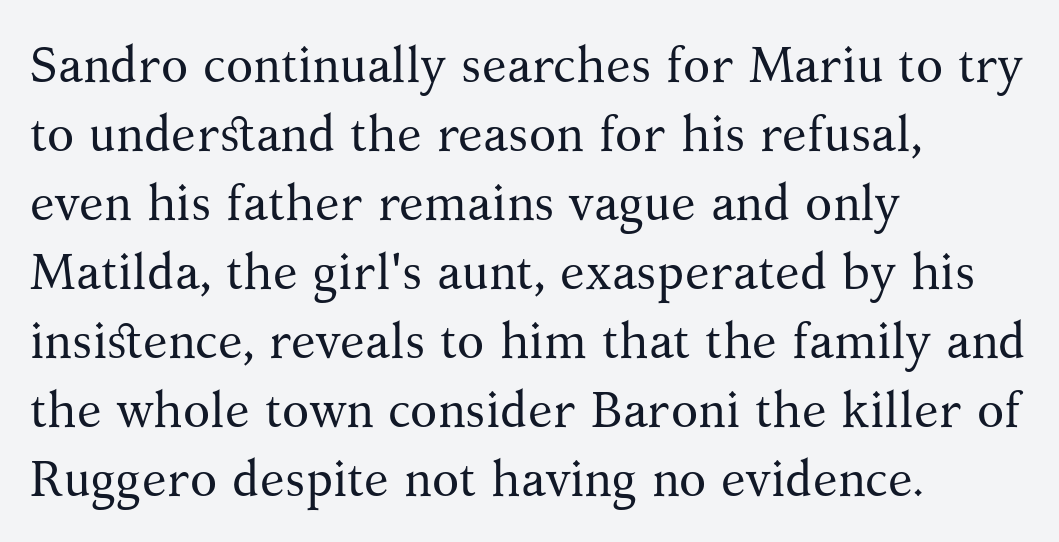
The image shows 50 px regular-weight serif type, upright; set left-aligned, normal line spacing (1.38x), normal letter spacing, not underlined; medium stroke contrast and a medium x-height.
